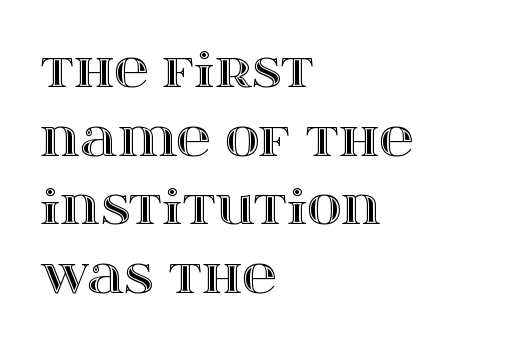
The image shows 47 px wide type, upright; set left-aligned, normal line spacing (1.46x), normal letter spacing, not underlined; a large x-height.
